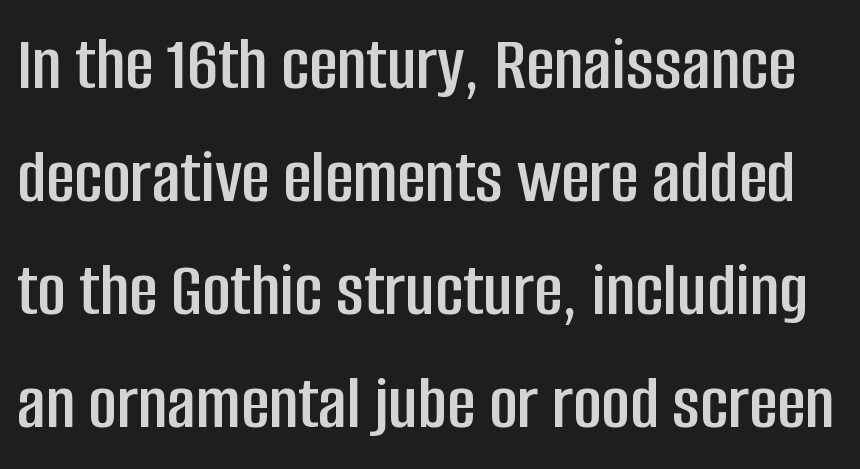
Q: Is the text italic (slanted)? A: No, it is upright.
Q: Is the typeface a serif or a sans-serif typeface? A: Sans-serif.
Q: Is the text underlined? A: No.
Q: Is the spacing between letters normal or unusually wide? A: Normal.
Q: Is the spacing between lines tight, normal or loose? A: Normal.
Q: Width (condensed, normal, or wide)? A: Condensed.
Q: Stroke contrast? A: Low.
Q: x-height? A: Large.
Q: Monospaced? A: No.
